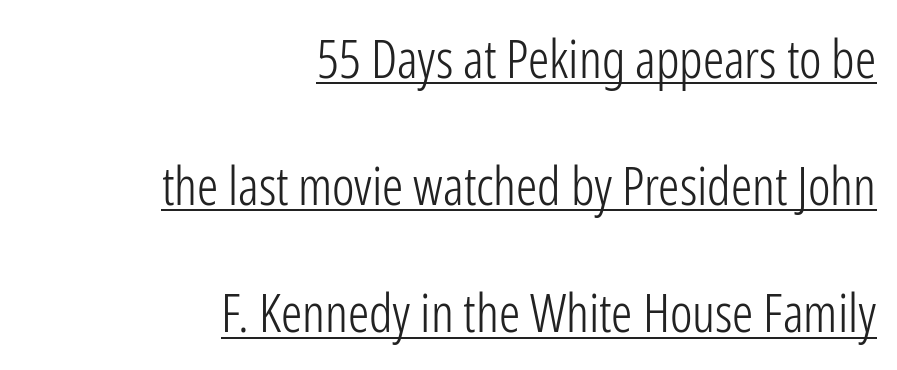
The image shows 53 px light, condensed sans-serif type, upright; set right-aligned, loose line spacing (2.4x), normal letter spacing, underlined; low stroke contrast and a medium x-height.
